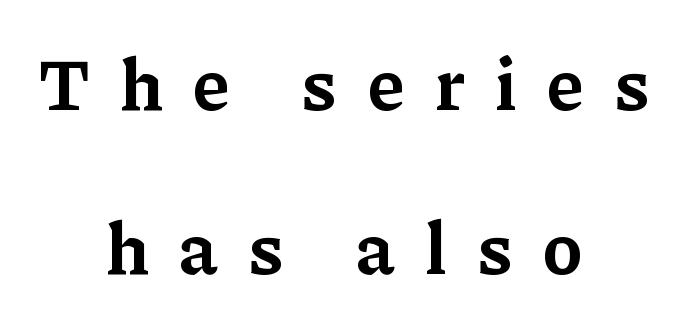
Looks like regular typesetting: each glyph gets only the width it needs. Caption: bold face, heavy strokes. Does the leading feel generous? Absolutely, it's lavish. Lines of text with bare space underneath.
